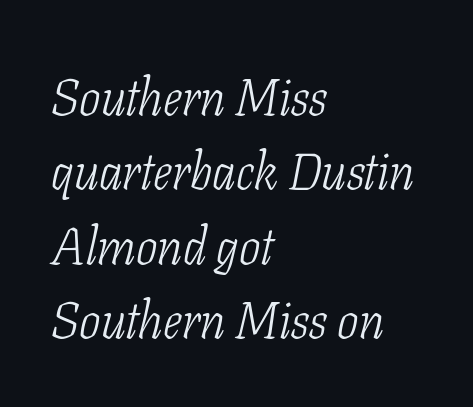
The image shows 51 px light, condensed serif type, italic (leaning right); set left-aligned, normal line spacing (1.46x), normal letter spacing, not underlined; low stroke contrast and a medium x-height.
